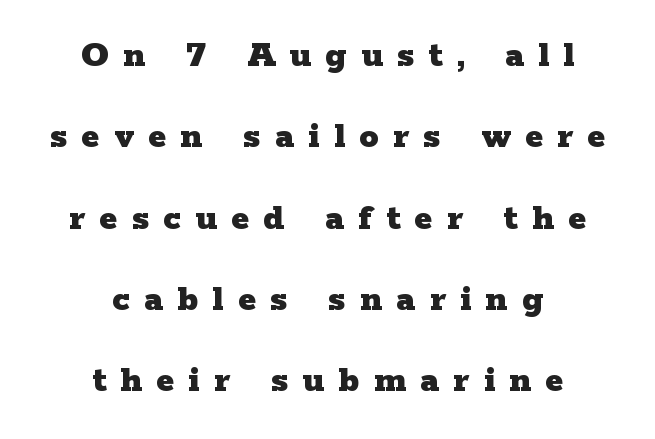
{"serif": "yes", "italic": "no", "bold": "yes", "weight": "heavy", "width": "wide", "stroke_contrast": "low", "x_height": "medium", "monospaced": "no", "underline": "no", "align": "center", "line_spacing": "loose", "line_spacing_ratio": 2.14, "letter_spacing": "wide", "letter_spacing_em": 0.38, "glyph_px": 38}
